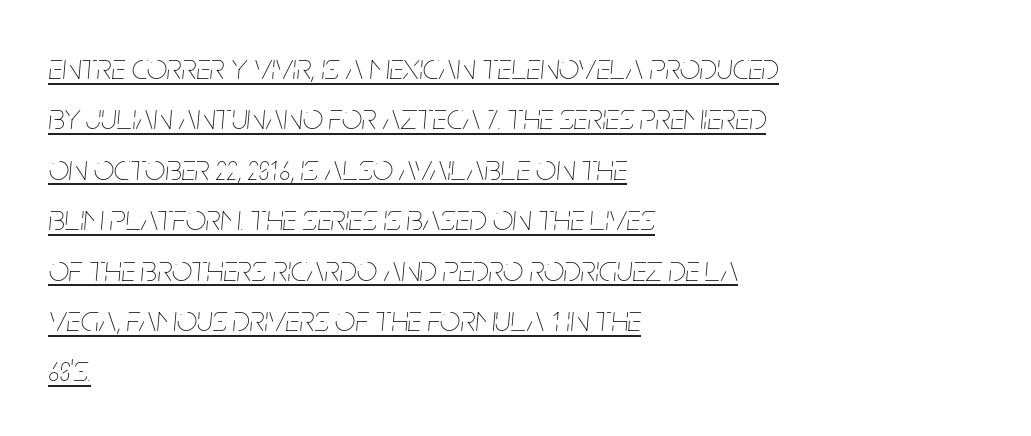
{"italic": "yes", "lean": "right", "slant_degrees": 5, "bold": "no", "weight": "thin", "width": "condensed", "stroke_contrast": "low", "x_height": "large", "monospaced": "no", "underline": "yes", "align": "left", "line_spacing": "normal", "line_spacing_ratio": 1.4, "letter_spacing": "normal", "letter_spacing_em": 0.0, "glyph_px": 36}
